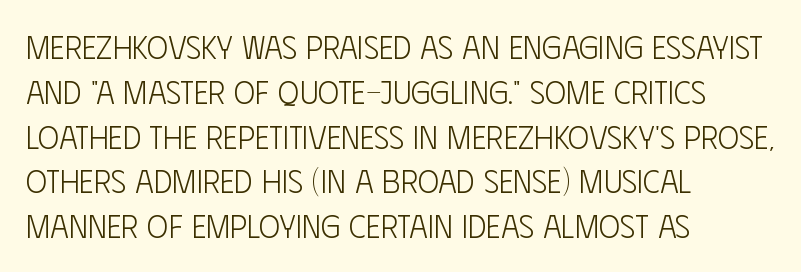
Q: Is the text bold? A: No.
Q: Is the text italic (slanted)? A: No, it is upright.
Q: Is the typeface a serif or a sans-serif typeface? A: Sans-serif.
Q: Is the text underlined? A: No.
Q: How is the paragraph aligned? A: Left-aligned.
Q: Is the spacing between letters normal or unusually wide? A: Normal.
Q: Is the spacing between lines tight, normal or loose? A: Normal.
Q: Width (condensed, normal, or wide)? A: Condensed.
Q: Stroke contrast? A: Low.
Q: x-height? A: Large.
Q: Monospaced? A: No.
